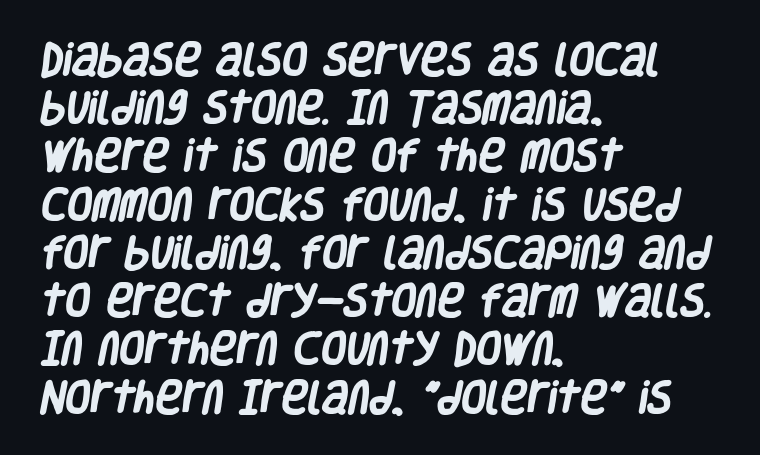
{"serif": "no", "bold": "yes", "weight": "heavy", "width": "condensed", "stroke_contrast": "low", "x_height": "large", "monospaced": "no", "underline": "no", "align": "left", "line_spacing": "normal", "line_spacing_ratio": 1.34, "letter_spacing": "normal", "letter_spacing_em": 0.0, "glyph_px": 36}
